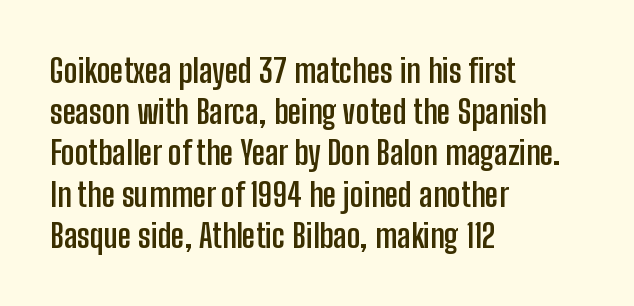
The image shows 33 px semibold, condensed sans-serif type, upright; set left-aligned, normal line spacing (1.25x), normal letter spacing, not underlined; low stroke contrast and a medium x-height.
